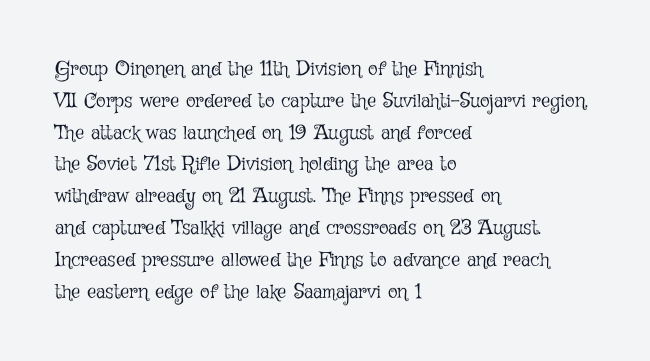
The image shows 20 px text type, upright; set left-aligned, normal line spacing (1.59x), normal letter spacing, not underlined.
